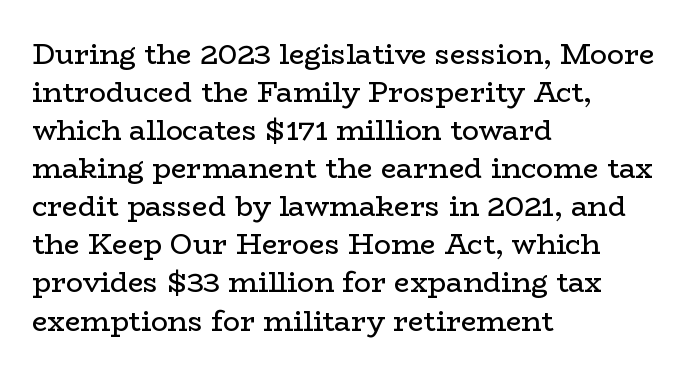
The image shows 28 px regular-weight, wide serif type, upright; set left-aligned, normal line spacing (1.36x), normal letter spacing, not underlined; low stroke contrast and a medium x-height.
